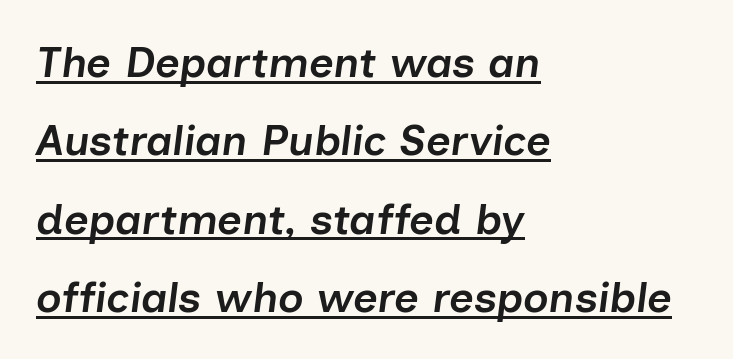
The letters are slanted; this is an italic face. Semibold letterforms, between regular and bold. Horizontal alignment here is leftward, the default for most running prose. Honestly, the underline is the first thing you notice here. No extra tracking has been applied to these lines. You could not count columns in this text — the font is proportionally spaced.
